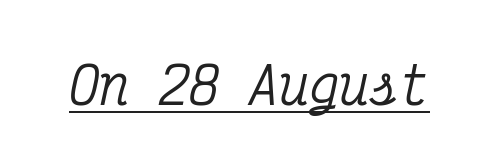
The image shows 50 px condensed serif type, italic (leaning right), monospaced; set normal letter spacing, underlined; medium stroke contrast and a medium x-height.
